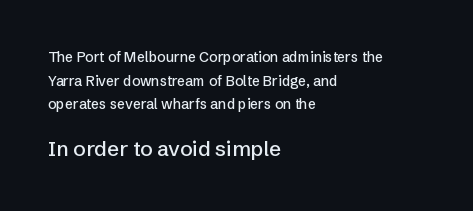
Q: Is the text italic (slanted)? A: No, it is upright.
Q: Is the text underlined? A: No.
Q: How is the paragraph aligned? A: Left-aligned.
Q: Is the spacing between letters normal or unusually wide? A: Normal.
Q: Is the spacing between lines tight, normal or loose? A: Normal.
Q: Which block of text is set in a larger size, the first (top) or the second (bottom)? A: The second (bottom) one.
